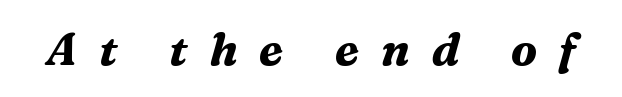
{"serif": "yes", "italic": "yes", "lean": "right", "slant_degrees": 16, "bold": "yes", "weight": "bold", "width": "normal", "stroke_contrast": "medium", "x_height": "medium", "monospaced": "no", "underline": "no", "letter_spacing": "wide", "letter_spacing_em": 0.48, "glyph_px": 45}
